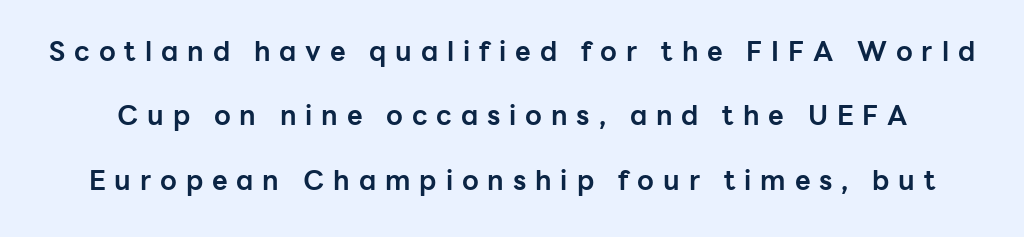
Q: Is the text bold? A: Yes.
Q: Is the text italic (slanted)? A: No, it is upright.
Q: Is the text underlined? A: No.
Q: Is the spacing between letters normal or unusually wide? A: Unusually wide.
Q: Is the spacing between lines tight, normal or loose? A: Loose.
